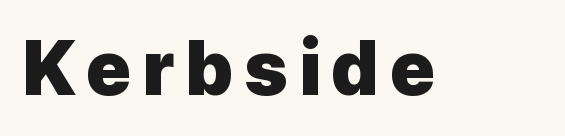
Q: Is the text bold? A: Yes.
Q: Is the text italic (slanted)? A: No, it is upright.
Q: Is the typeface a serif or a sans-serif typeface? A: Sans-serif.
Q: Is the text underlined? A: No.
Q: Width (condensed, normal, or wide)? A: Normal.
Q: x-height? A: Medium.
Q: Monospaced? A: No.
